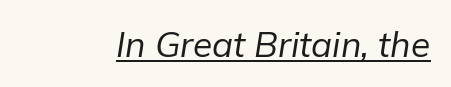
Observe the lean: these are italic letterforms. Is there an underline? Yes — a line sits under the letters. Weight: regular or lighter. The gaps between neighbouring characters are ordinary and unremarkable.
